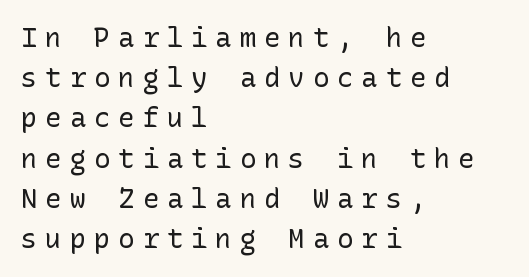
{"italic": "no", "bold": "no", "underline": "no", "align": "left", "line_spacing": "normal", "line_spacing_ratio": 1.49, "letter_spacing": "wide", "letter_spacing_em": 0.3, "glyph_px": 27}
